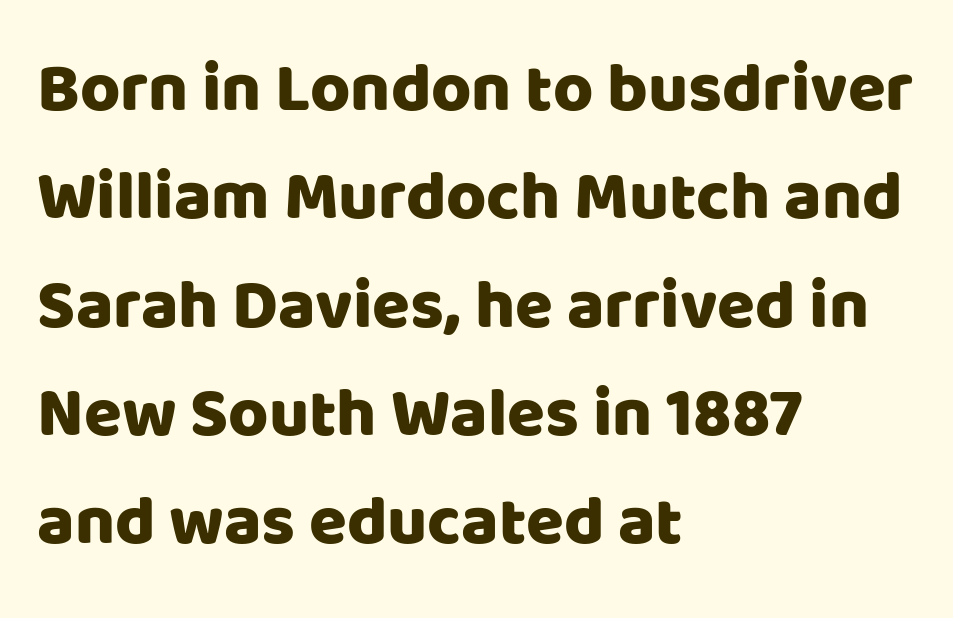
Q: Is the text italic (slanted)? A: No, it is upright.
Q: Is the typeface a serif or a sans-serif typeface? A: Sans-serif.
Q: Is the text underlined? A: No.
Q: How is the paragraph aligned? A: Left-aligned.
Q: Is the spacing between letters normal or unusually wide? A: Normal.
Q: Is the spacing between lines tight, normal or loose? A: Normal.
Q: Width (condensed, normal, or wide)? A: Normal.
Q: Stroke contrast? A: Low.
Q: x-height? A: Large.
Q: Monospaced? A: No.
